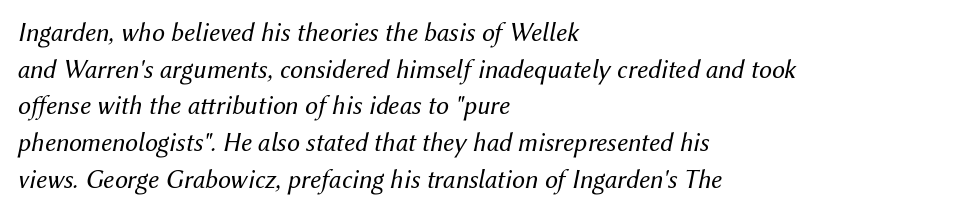
Has an underline been added? It has not. One-word summary of the alignment: left. Regarding leading, the lines here are spaced in the standard way. Yep, that's italic — everything's leaning. Caption: face not bold, strokes unweighted. The letterforms sit shoulder to shoulder at normal distance.
